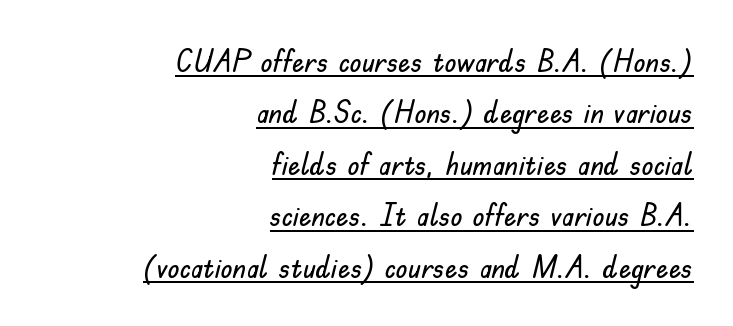
Q: Is the text italic (slanted)? A: Yes.
Q: Is the typeface a serif or a sans-serif typeface? A: Sans-serif.
Q: Is the text underlined? A: Yes.
Q: How is the paragraph aligned? A: Right-aligned.
Q: Is the spacing between letters normal or unusually wide? A: Normal.
Q: Is the spacing between lines tight, normal or loose? A: Normal.
Q: Width (condensed, normal, or wide)? A: Normal.
Q: Stroke contrast? A: Low.
Q: x-height? A: Small.
Q: Monospaced? A: No.
